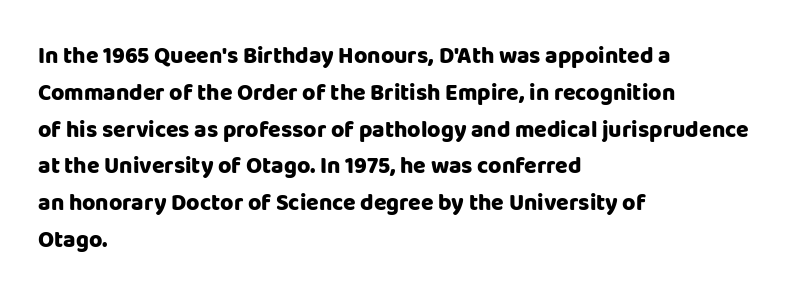
The image shows 23 px bold type, upright; set left-aligned, normal line spacing (1.6x), normal letter spacing, not underlined.
